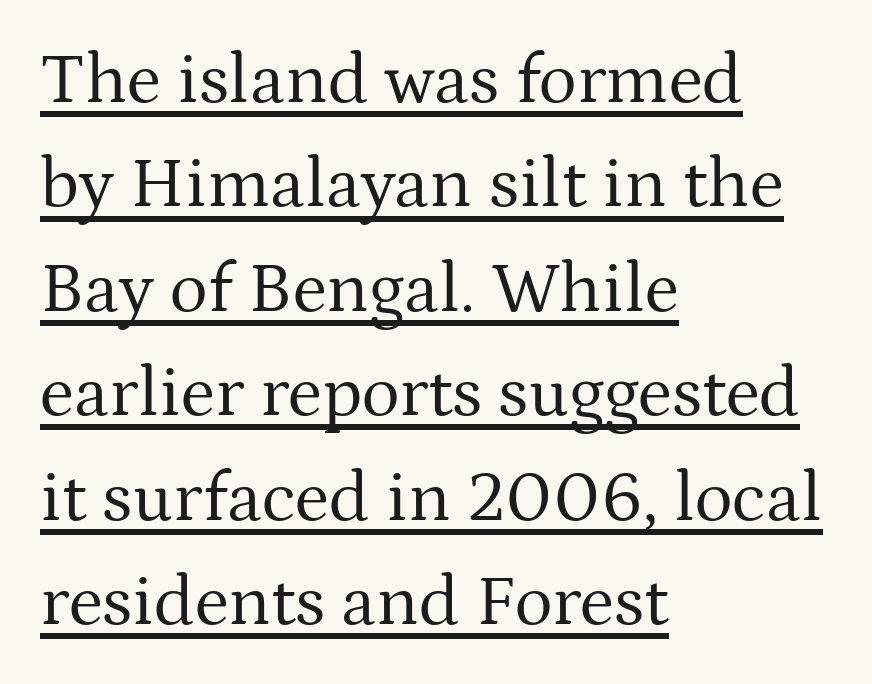
{"serif": "yes", "italic": "no", "bold": "no", "weight": "regular", "width": "normal", "stroke_contrast": "medium", "x_height": "medium", "monospaced": "no", "underline": "yes", "align": "left", "line_spacing": "normal", "line_spacing_ratio": 1.45, "letter_spacing": "normal", "letter_spacing_em": 0.0, "glyph_px": 72}
